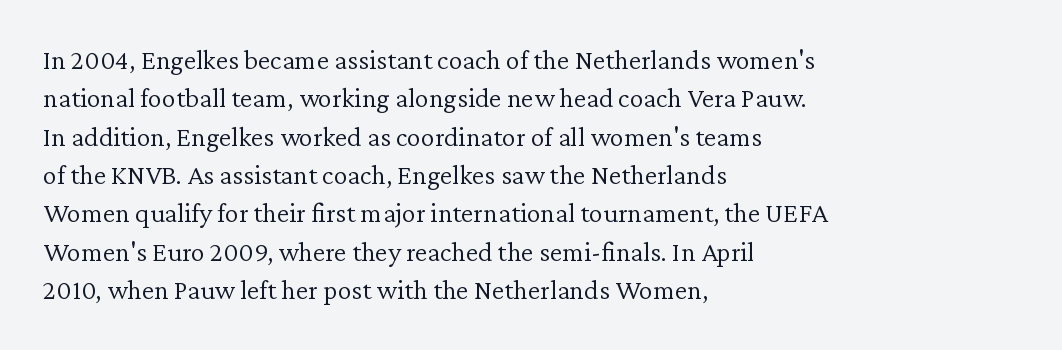
Q: Is the text bold? A: No.
Q: Is the text italic (slanted)? A: No, it is upright.
Q: Is the typeface a serif or a sans-serif typeface? A: Serif.
Q: Is the text underlined? A: No.
Q: How is the paragraph aligned? A: Left-aligned.
Q: Is the spacing between letters normal or unusually wide? A: Normal.
Q: Is the spacing between lines tight, normal or loose? A: Normal.
Q: Width (condensed, normal, or wide)? A: Normal.
Q: Stroke contrast? A: Low.
Q: x-height? A: Medium.
Q: Monospaced? A: No.
